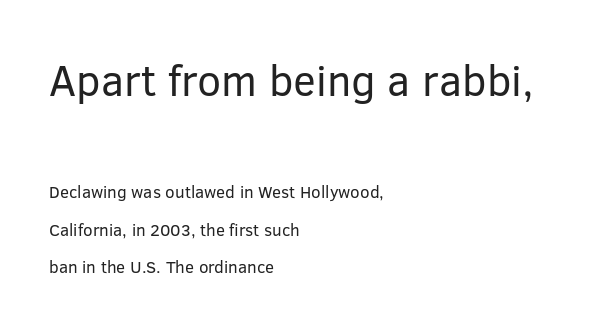
Short and long lines alike share a common starting point at left. A great deal of white space separates one row of letters from the next. Observe the ordinary spacing: letters are neighbours, not strangers. This sample has the flowing, uneven cadence of proportional lettering. It's the straight-up-and-down kind of type. Two sizes are in play, and the larger belongs to the first block.
